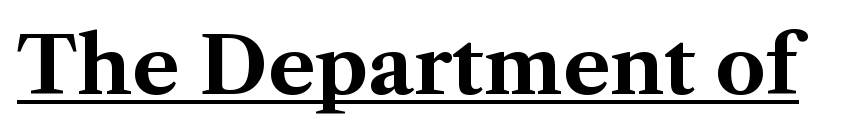
The image shows 79 px bold serif type, upright; set normal letter spacing, underlined; medium stroke contrast and a medium x-height.
